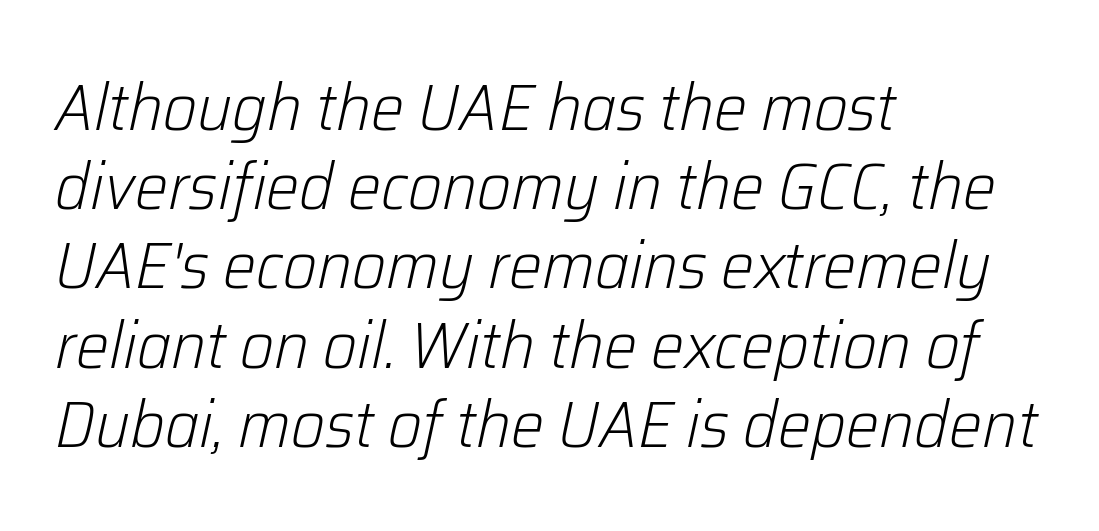
{"italic": "yes", "lean": "right", "slant_degrees": 12, "bold": "no", "weight": "light", "width": "normal", "stroke_contrast": "low", "x_height": "medium", "monospaced": "no", "underline": "no", "align": "left", "line_spacing_ratio": 1.2, "letter_spacing": "normal", "letter_spacing_em": 0.0, "glyph_px": 66}
